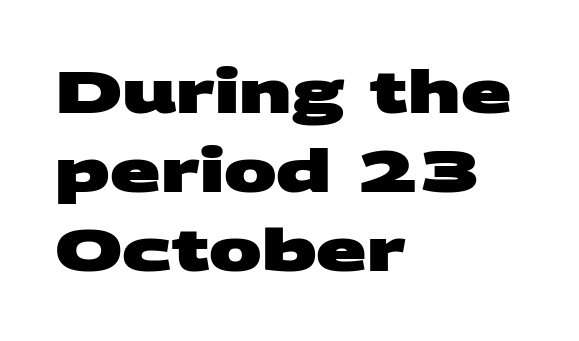
The image shows 59 px heavy, wide sans-serif type; set left-aligned, normal line spacing (1.34x), normal letter spacing, not underlined; medium stroke contrast and a large x-height.
